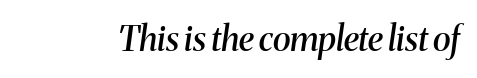
Q: Is the text bold? A: Semi-bold.
Q: Is the text italic (slanted)? A: Yes, it leans right by about 8 degrees.
Q: Is the typeface a serif or a sans-serif typeface? A: Serif.
Q: Is the text underlined? A: No.
Q: Is the spacing between letters normal or unusually wide? A: Normal.
Q: Width (condensed, normal, or wide)? A: Normal.
Q: Stroke contrast? A: Medium.
Q: x-height? A: Medium.
Q: Monospaced? A: No.
